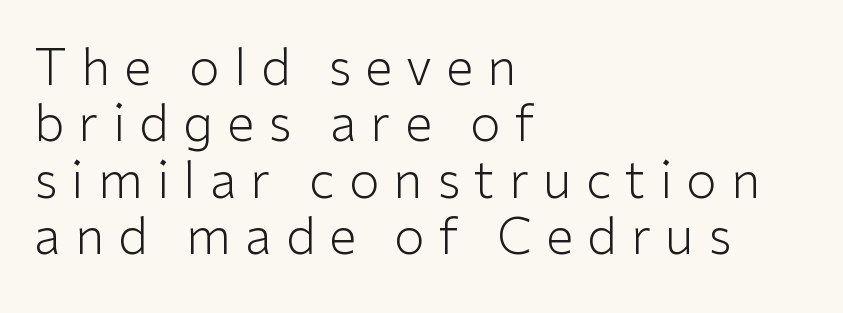
Q: Is the text bold? A: No.
Q: Is the text italic (slanted)? A: No, it is upright.
Q: Is the typeface a serif or a sans-serif typeface? A: Sans-serif.
Q: Is the text underlined? A: No.
Q: How is the paragraph aligned? A: Left-aligned.
Q: Is the spacing between letters normal or unusually wide? A: Unusually wide.
Q: Is the spacing between lines tight, normal or loose? A: Tight.
Q: Width (condensed, normal, or wide)? A: Normal.
Q: Stroke contrast? A: Low.
Q: x-height? A: Medium.
Q: Monospaced? A: No.
